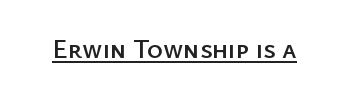
The image shows 27 px text type, upright; set normal letter spacing, underlined.
